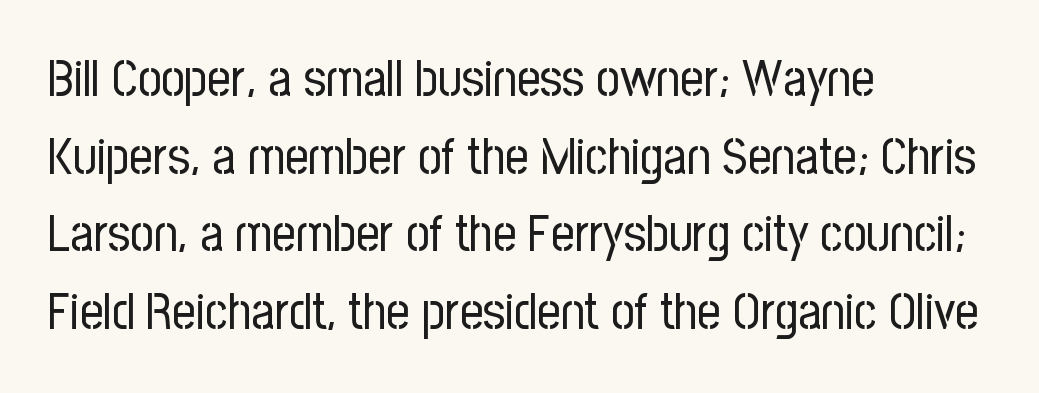
Q: Is the text bold? A: No.
Q: Is the text italic (slanted)? A: No, it is upright.
Q: Is the typeface a serif or a sans-serif typeface? A: Sans-serif.
Q: Is the text underlined? A: No.
Q: How is the paragraph aligned? A: Left-aligned.
Q: Is the spacing between letters normal or unusually wide? A: Normal.
Q: Is the spacing between lines tight, normal or loose? A: Normal.
Q: Width (condensed, normal, or wide)? A: Condensed.
Q: Stroke contrast? A: Low.
Q: x-height? A: Medium.
Q: Monospaced? A: No.
